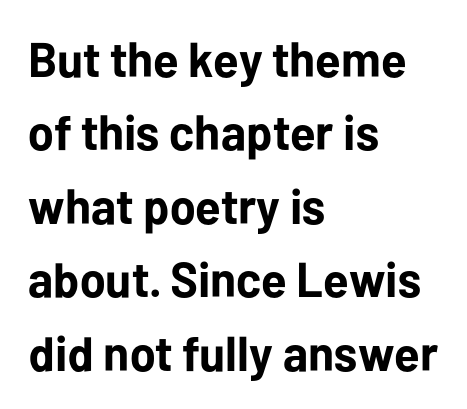
If you drew a line through each stem, it would be perfectly vertical. Thick stems and heavy bowls — unmistakably bold. The rendering shows plain stroke endings on the letterforms — a sans-serif design. If you drew a ruler down the left edge, every line would touch it. Proportional: the letters do not fall into vertical columns.
